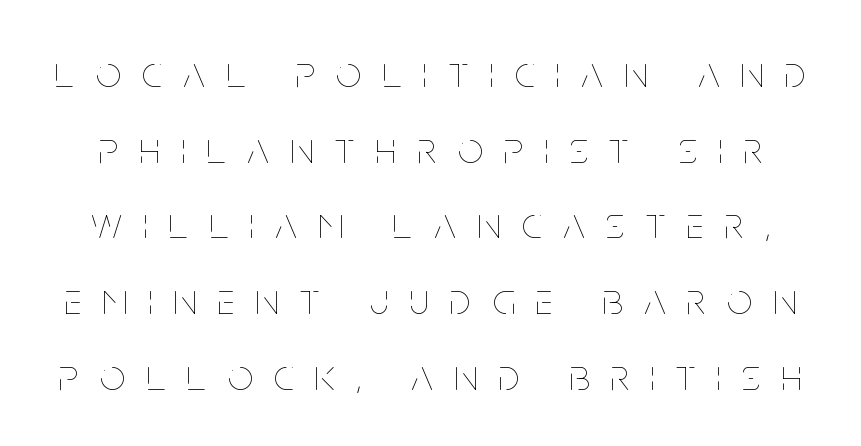
The image shows 44 px thin, condensed type, upright; set line spacing 1.72x, unusually wide letter spacing (+0.49 em), not underlined; low stroke contrast and a large x-height.
